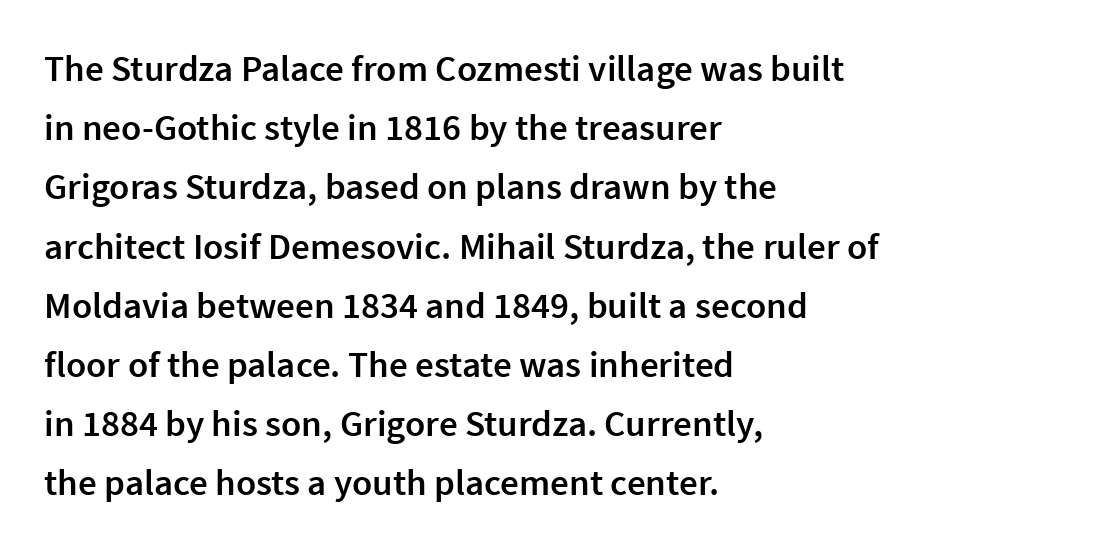
Q: Is the text bold? A: Semi-bold.
Q: Is the text italic (slanted)? A: No, it is upright.
Q: Is the typeface a serif or a sans-serif typeface? A: Sans-serif.
Q: Is the text underlined? A: No.
Q: How is the paragraph aligned? A: Left-aligned.
Q: Is the spacing between letters normal or unusually wide? A: Normal.
Q: Is the spacing between lines tight, normal or loose? A: Normal.
Q: Width (condensed, normal, or wide)? A: Normal.
Q: x-height? A: Medium.
Q: Monospaced? A: No.
